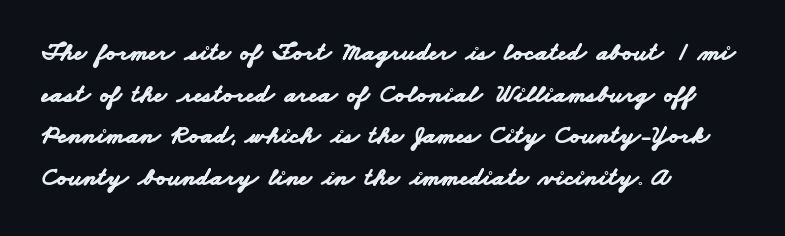
{"bold": "yes", "underline": "no", "align": "left", "line_spacing": "normal", "line_spacing_ratio": 1.6, "letter_spacing": "normal", "letter_spacing_em": 0.0, "glyph_px": 26}
